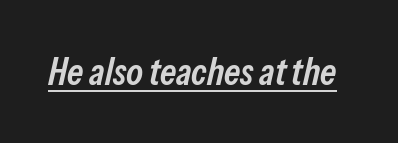
Q: Is the text bold? A: Semi-bold.
Q: Is the text italic (slanted)? A: Yes, it leans right by about 13 degrees.
Q: Is the text underlined? A: Yes.
Q: Is the spacing between letters normal or unusually wide? A: Normal.
Q: Width (condensed, normal, or wide)? A: Condensed.
Q: Stroke contrast? A: Low.
Q: x-height? A: Medium.
Q: Monospaced? A: No.
